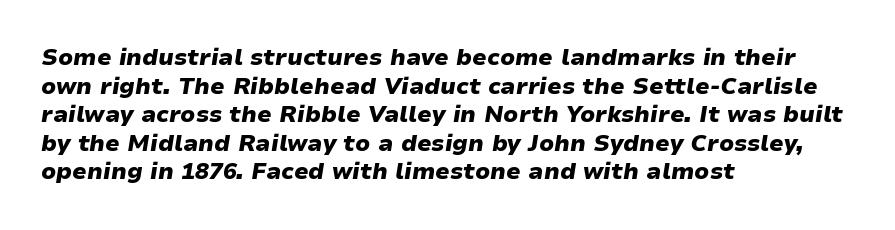
Q: Is the text bold? A: Yes.
Q: Is the text italic (slanted)? A: Yes, it leans right by about 9 degrees.
Q: Is the text underlined? A: No.
Q: How is the paragraph aligned? A: Left-aligned.
Q: Is the spacing between letters normal or unusually wide? A: Normal.
